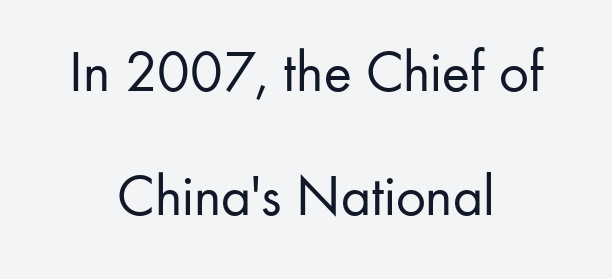
In terms of letterspacing, this is plain default setting. The font family rendered here belongs to the sans-serif group. The passage shown is typed in a proportional face where columns would drift. The paragraph has two soft edges and a firm central axis. Is there any slant? The stems are plumb.
